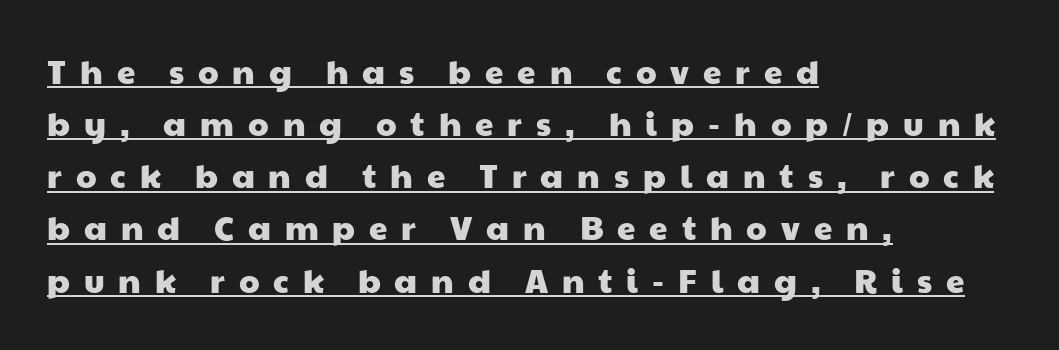
Q: Is the typeface a serif or a sans-serif typeface? A: Sans-serif.
Q: Is the text underlined? A: Yes.
Q: How is the paragraph aligned? A: Left-aligned.
Q: Is the spacing between letters normal or unusually wide? A: Unusually wide.
Q: Is the spacing between lines tight, normal or loose? A: Normal.
Q: Width (condensed, normal, or wide)? A: Wide.
Q: Stroke contrast? A: Low.
Q: x-height? A: Medium.
Q: Monospaced? A: No.
